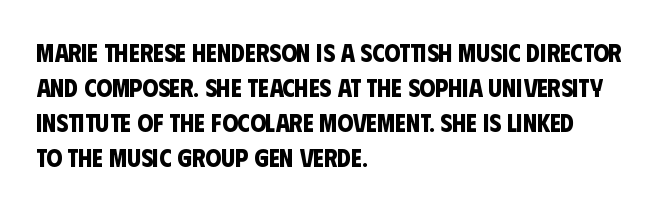
Vertically, the passage feels balanced, rows spaced as you'd expect. Each glyph is drawn with heavy, bold strokes. A classic flush-left, rag-right setting is used for this passage. The specimen omits any rule beneath the text block's lines.
